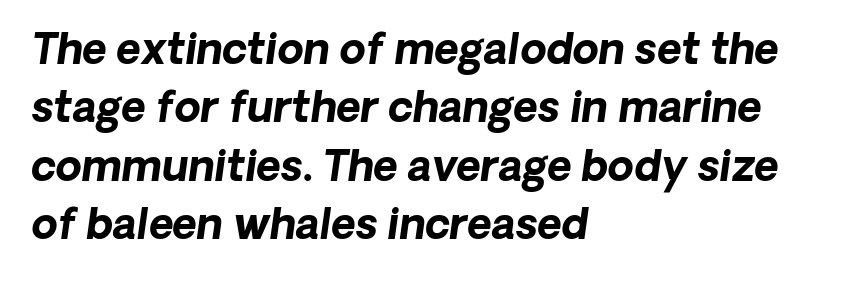
The image shows 42 px bold type, italic (leaning right); set left-aligned, normal line spacing (1.39x), normal letter spacing, not underlined; low stroke contrast and a medium x-height.
